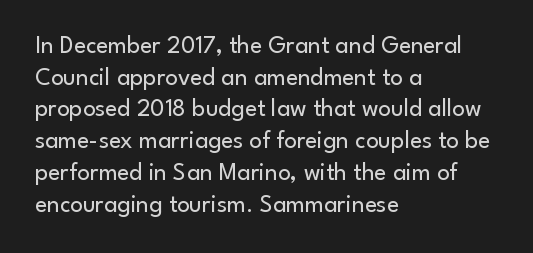
The characters are drawn with everyday or finer stroke widths. The string is rendered with underlining switched off. Leading matches the norm, producing a regular column. This sample uses plain, unmodified letter spacing.
